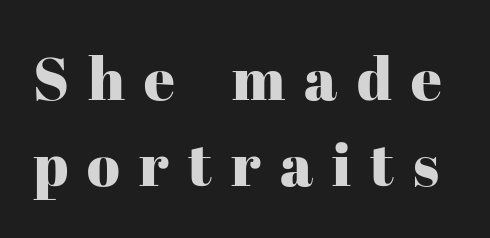
This sample has the flowing, uneven cadence of proportional lettering. Rows of type keep a routine distance in the vertical direction. Do the letters lean? They stand straight. A bare baseline throughout the passage. Check where the strokes stop: tiny serifs finish them off.
